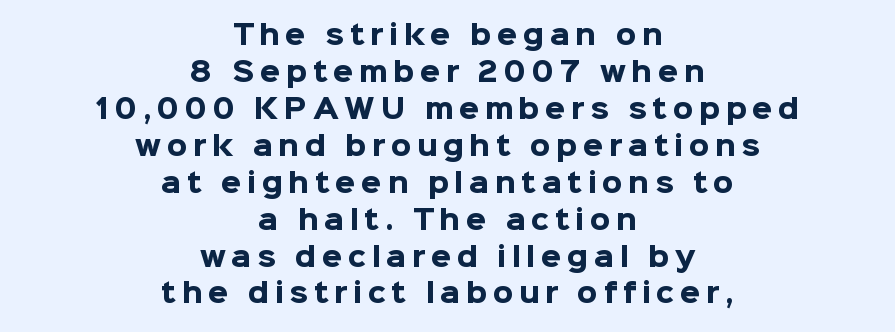
Vertical spacing — default. These lines were composed using upright roman letters. These lines carry a lot of weight — the face is fully bold. Underline: absent. Substantial extra tracking has been applied to these lines.
